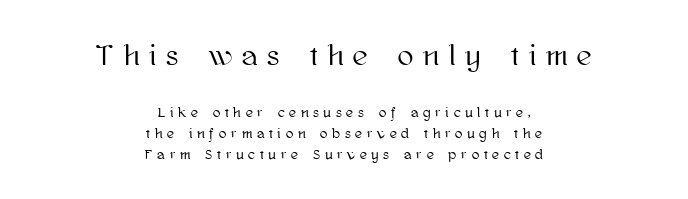
{"italic": "no", "width": "normal", "stroke_contrast": "high", "x_height": "medium", "monospaced": "no", "underline": "no", "align": "center", "line_spacing": "normal", "line_spacing_ratio": 1.51, "letter_spacing": "wide", "letter_spacing_em": 0.34, "larger_block": "first", "size_ratio": 2.07, "glyph_px": 29}
